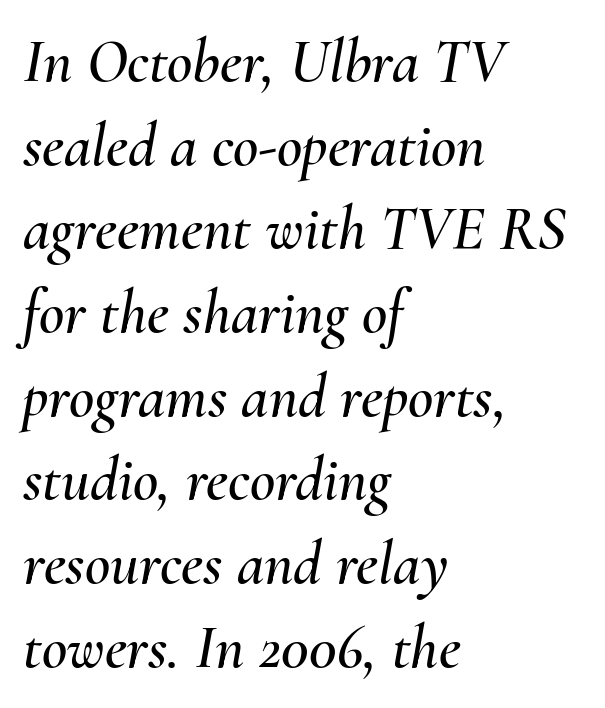
The image shows 62 px text type, italic (leaning right); set left-aligned, normal line spacing (1.35x), normal letter spacing, not underlined; medium stroke contrast and a small x-height.
